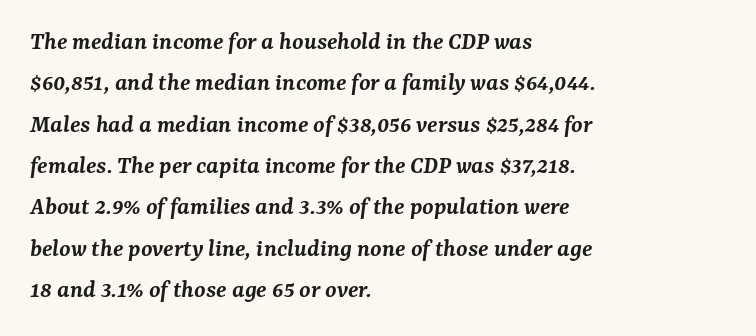
Q: Is the text bold? A: Semi-bold.
Q: Is the text italic (slanted)? A: Yes, it leans right by about 7 degrees.
Q: Is the text underlined? A: No.
Q: How is the paragraph aligned? A: Left-aligned.
Q: Is the spacing between letters normal or unusually wide? A: Normal.
Q: Is the spacing between lines tight, normal or loose? A: Normal.
